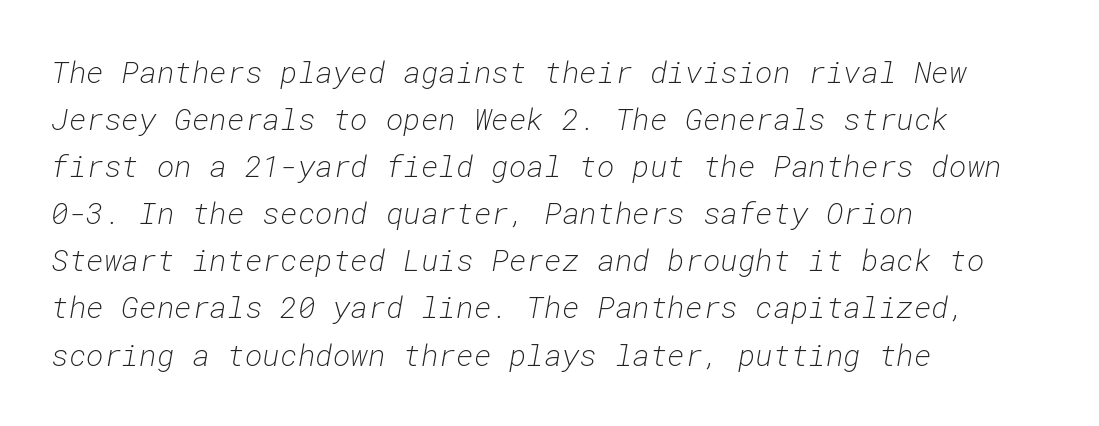
The image shows 30 px light type, italic (leaning right), monospaced; set left-aligned, normal line spacing (1.57x), normal letter spacing, not underlined; low stroke contrast and a medium x-height.
